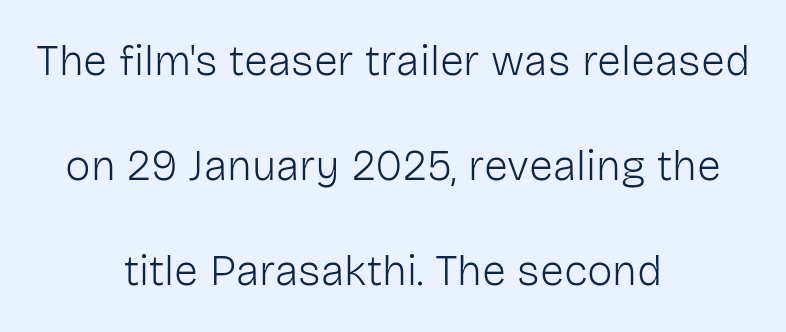
Rows of type keep a wide berth in the vertical direction. Heft: none added — not bold. The specimen omits any rule beneath the text block's lines. You could call the tracking neutral — neither tight nor loose.
